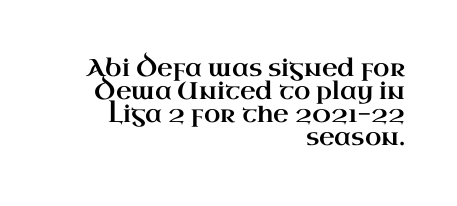
Q: Is the text italic (slanted)? A: No, it is upright.
Q: Is the text underlined? A: No.
Q: How is the paragraph aligned? A: Right-aligned.
Q: Is the spacing between letters normal or unusually wide? A: Normal.
Q: Is the spacing between lines tight, normal or loose? A: Tight.
